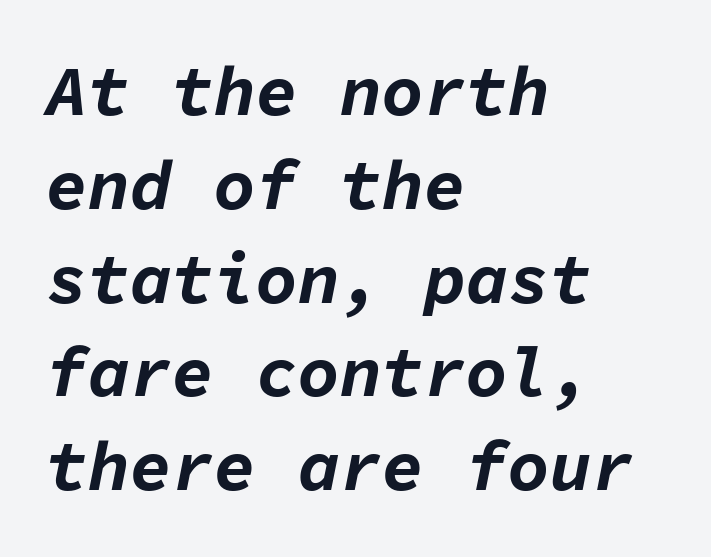
The image shows 70 px bold type, italic (leaning right), monospaced; set left-aligned, normal line spacing (1.34x), normal letter spacing, not underlined; low stroke contrast and a medium x-height.
